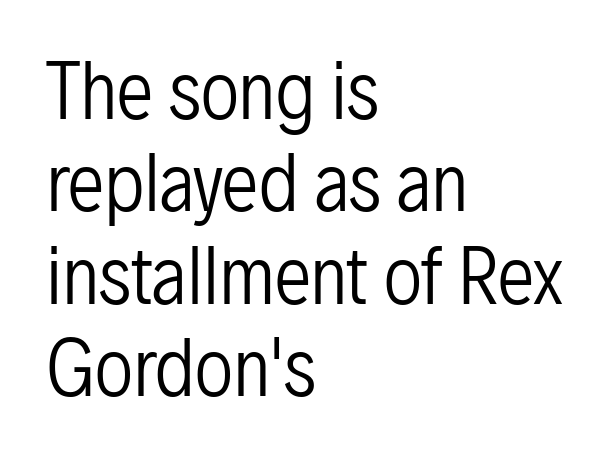
The image shows 74 px regular-weight, condensed sans-serif type, upright; set left-aligned, normal line spacing (1.25x), normal letter spacing, not underlined; low stroke contrast and a medium x-height.
